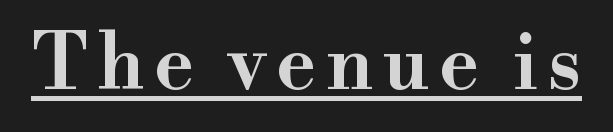
{"serif": "yes", "italic": "no", "width": "wide", "stroke_contrast": "high", "x_height": "small", "monospaced": "no", "underline": "yes", "glyph_px": 77}
